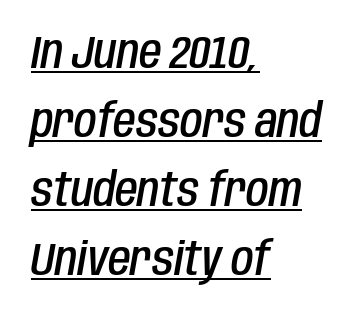
Q: Is the text bold? A: Semi-bold.
Q: Is the text italic (slanted)? A: Yes, it leans right by about 10 degrees.
Q: Is the text underlined? A: Yes.
Q: How is the paragraph aligned? A: Left-aligned.
Q: Is the spacing between letters normal or unusually wide? A: Normal.
Q: Is the spacing between lines tight, normal or loose? A: Normal.
Q: Width (condensed, normal, or wide)? A: Condensed.
Q: Stroke contrast? A: Low.
Q: x-height? A: Large.
Q: Monospaced? A: No.
